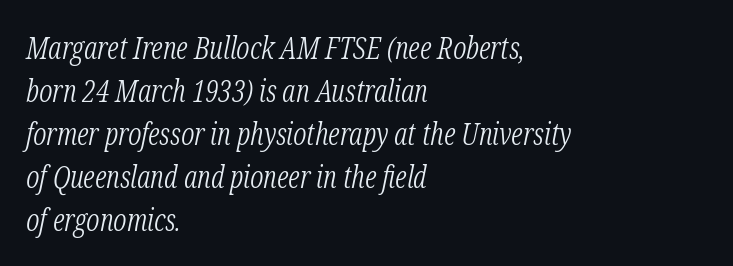
{"serif": "yes", "italic": "yes", "lean": "right", "slant_degrees": 12, "bold": "no", "weight": "light", "width": "condensed", "stroke_contrast": "low", "x_height": "medium", "monospaced": "no", "underline": "no", "align": "left", "line_spacing": "normal", "line_spacing_ratio": 1.43, "letter_spacing": "normal", "letter_spacing_em": 0.0, "glyph_px": 30}
